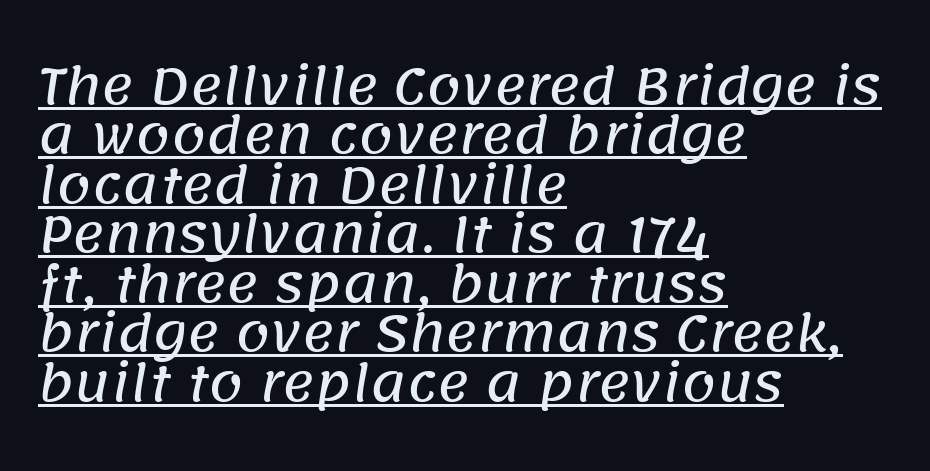
Each word holds together tightly as a unit, with standard inter-letter gaps. Each letter keeps its own natural width here, so spacing adapts to shape. Vertical spacing — tight. What decoration does the sample have? An underline.
